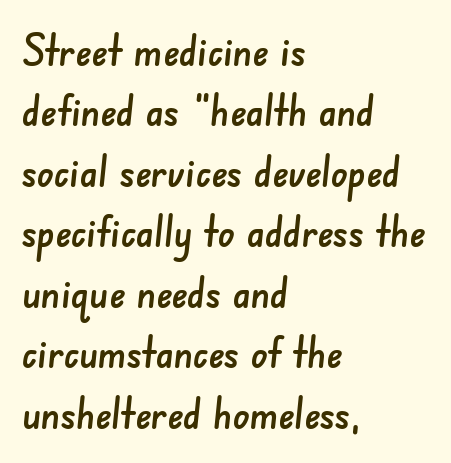
In terms of letterspacing, this is plain default setting. The characters display no serif detailing; their extremities are plain. Typeset ragged right — the left edge is the straight one. Underline: absent.
